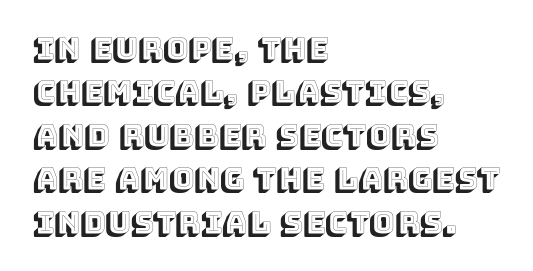
The passage shown is typed in a proportional face where columns would drift. The font's upright variant was chosen for this text. Any mark beneath the type? The region is blank. No extra tracking has been applied to these lines.
